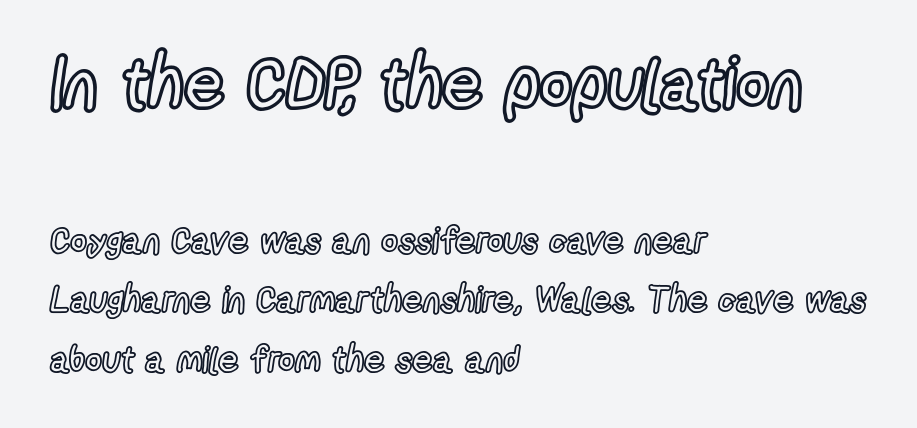
Q: Is the text italic (slanted)? A: Yes.
Q: Is the text underlined? A: No.
Q: How is the paragraph aligned? A: Left-aligned.
Q: Is the spacing between letters normal or unusually wide? A: Normal.
Q: Is the spacing between lines tight, normal or loose? A: Normal.
Q: Which block of text is set in a larger size, the first (top) or the second (bottom)? A: The first (top) one.
Q: Width (condensed, normal, or wide)? A: Condensed.
Q: x-height? A: Medium.
Q: Monospaced? A: No.
